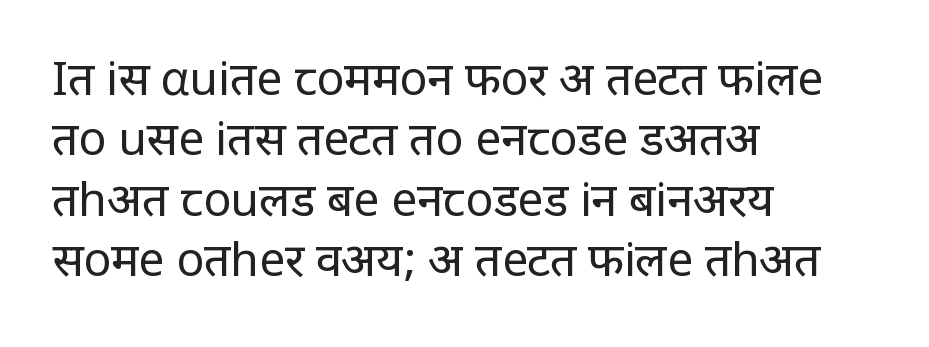
Q: Is the text bold? A: No.
Q: Is the text italic (slanted)? A: No, it is upright.
Q: Is the typeface a serif or a sans-serif typeface? A: Sans-serif.
Q: Is the text underlined? A: No.
Q: How is the paragraph aligned? A: Left-aligned.
Q: Is the spacing between letters normal or unusually wide? A: Normal.
Q: Is the spacing between lines tight, normal or loose? A: Normal.
Q: Width (condensed, normal, or wide)? A: Condensed.
Q: Stroke contrast? A: Low.
Q: x-height? A: Large.
Q: Monospaced? A: No.
